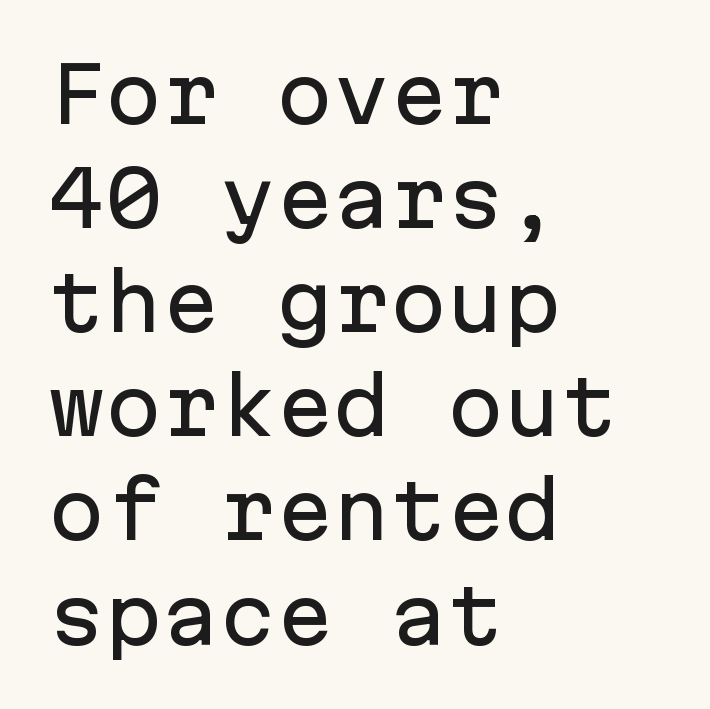
The rendering uses typewriter-style spacing with identical character cells. The specimen omits any rule beneath the text block's lines. Does the leading feel generous? No, just average. These lines stack with their left ends in a neat column. Spacing between characters is what you'd get straight out of the box. Is this a sans? Yes — the strokes have no serifs.
